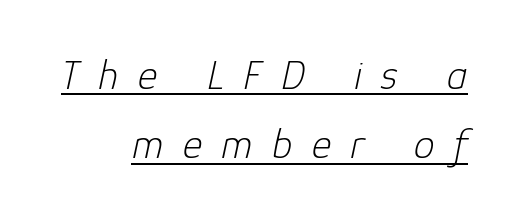
The image shows 42 px light type, italic (leaning right); set right-aligned, normal line spacing (1.65x), unusually wide letter spacing (+0.46 em), underlined; low stroke contrast and a medium x-height.
